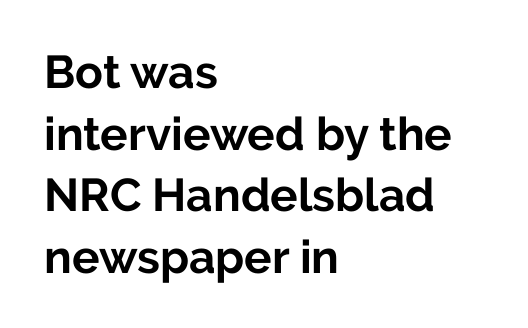
Quick note: underline off. This block has exactly the height ordinary leading produces. The font is running at its bold setting. Leftover space on each line is placed entirely after the last word. Proportional: the letters do not fall into vertical columns.
